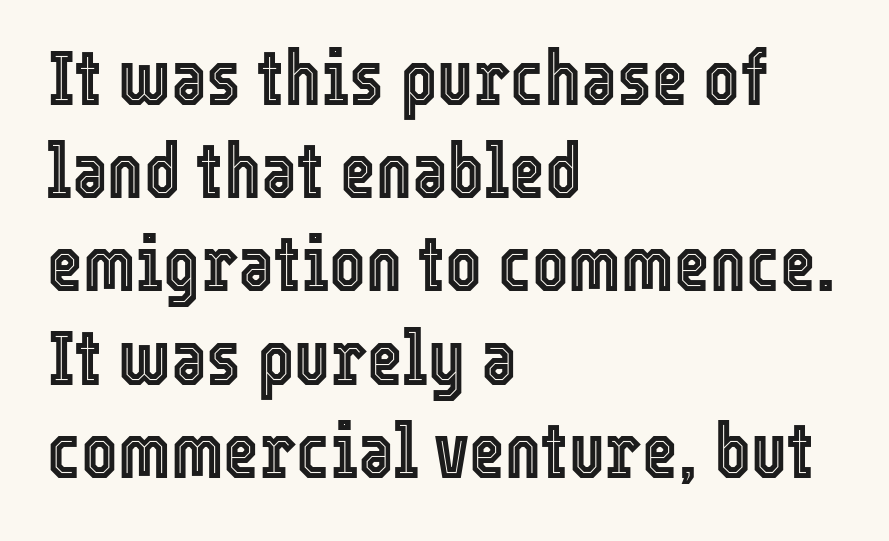
Nobody touched the tracking dial on this one. You could not count columns in this text — the font is proportionally spaced. Notice how the stems are strictly vertical — no italics here. Left-aligned paragraph, ragged on the right. No word sits above an underline.
